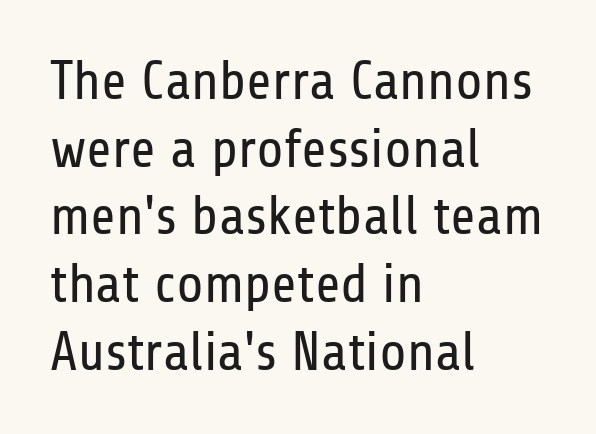
{"serif": "no", "italic": "no", "bold": "no", "weight": "regular", "width": "condensed", "stroke_contrast": "low", "x_height": "medium", "monospaced": "no", "underline": "no", "align": "left", "line_spacing_ratio": 1.23, "letter_spacing": "normal", "letter_spacing_em": 0.0, "glyph_px": 55}
